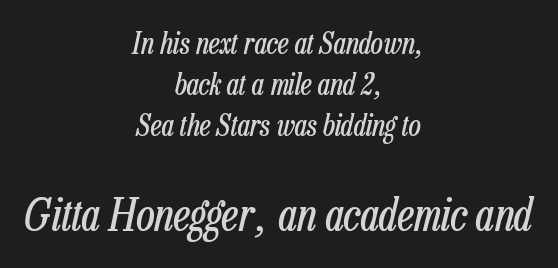
{"italic": "yes", "lean": "right", "slant_degrees": 13, "bold": "no", "weight": "regular", "width": "condensed", "stroke_contrast": "low", "x_height": "medium", "monospaced": "no", "underline": "no", "align": "center", "line_spacing": "normal", "line_spacing_ratio": 1.36, "letter_spacing": "normal", "letter_spacing_em": 0.0, "larger_block": "second", "size_ratio": 1.5, "glyph_px": 45}
